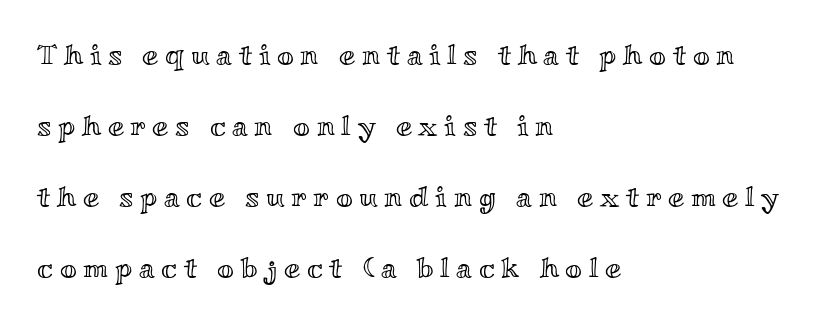
This is roman type, the default non-slanted kind. The passage shown stacks its lines with a broad gap. Looks like regular typesetting: each glyph gets only the width it needs. The letters are spread apart with noticeably loose tracking. Is the block centered? No — it sits flush against the left margin.
